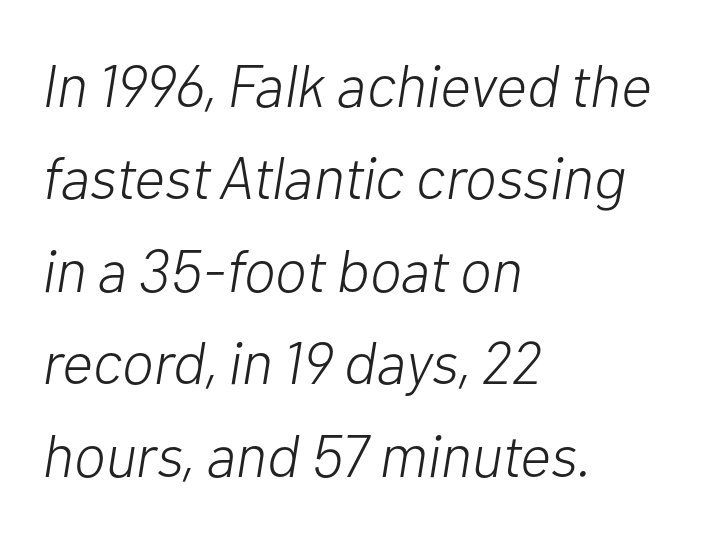
Lines of text with bare space underneath. These lines stack with their left ends in a neat column. The face used here is rendered with its standard letterfit. Stroke mass is kept to a normal reading level or below. Leading: standard.
